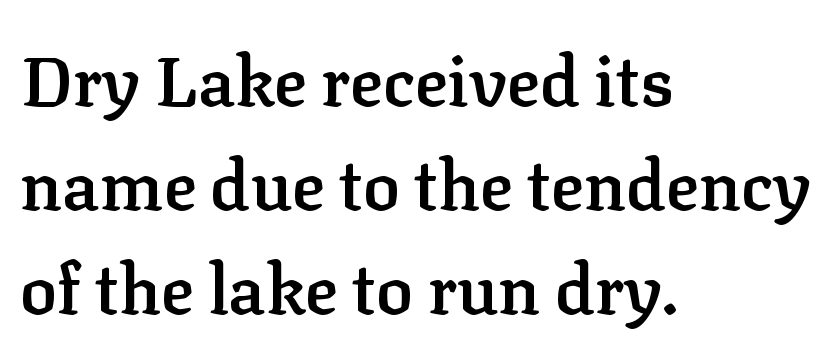
{"serif": "yes", "italic": "no", "bold": "semi", "weight": "semibold", "width": "normal", "stroke_contrast": "low", "x_height": "medium", "monospaced": "no", "underline": "no", "align": "left", "line_spacing": "normal", "line_spacing_ratio": 1.51, "letter_spacing": "normal", "letter_spacing_em": 0.0, "glyph_px": 69}
